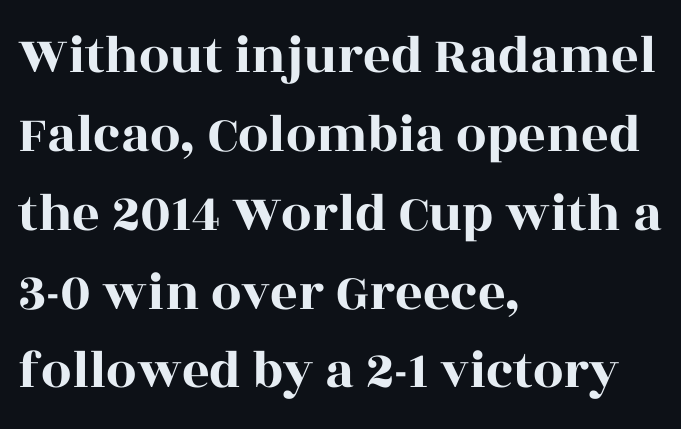
The image shows 54 px wide serif type, upright; set left-aligned, normal line spacing (1.46x), normal letter spacing, not underlined; a large x-height.
